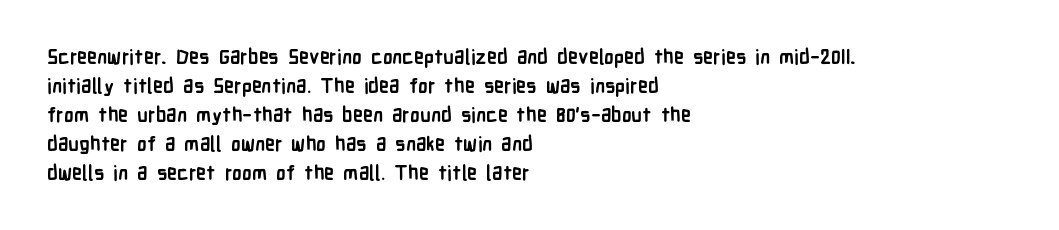
Q: Is the text bold? A: Yes.
Q: Is the text italic (slanted)? A: No, it is upright.
Q: Is the text underlined? A: No.
Q: How is the paragraph aligned? A: Left-aligned.
Q: Is the spacing between letters normal or unusually wide? A: Normal.
Q: Is the spacing between lines tight, normal or loose? A: Normal.
